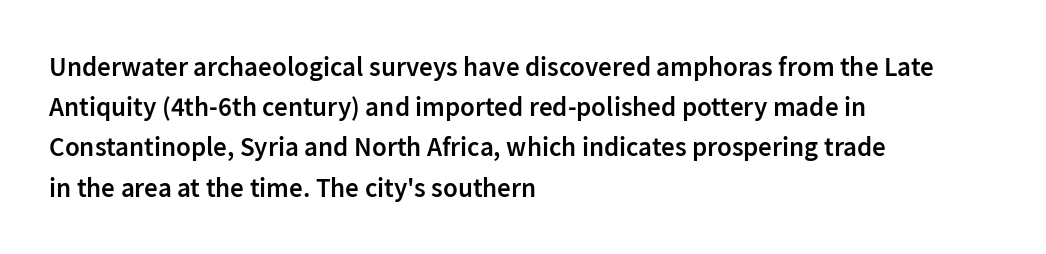
Q: Is the text bold? A: Semi-bold.
Q: Is the text italic (slanted)? A: No, it is upright.
Q: Is the text underlined? A: No.
Q: How is the paragraph aligned? A: Left-aligned.
Q: Is the spacing between letters normal or unusually wide? A: Normal.
Q: Is the spacing between lines tight, normal or loose? A: Normal.
